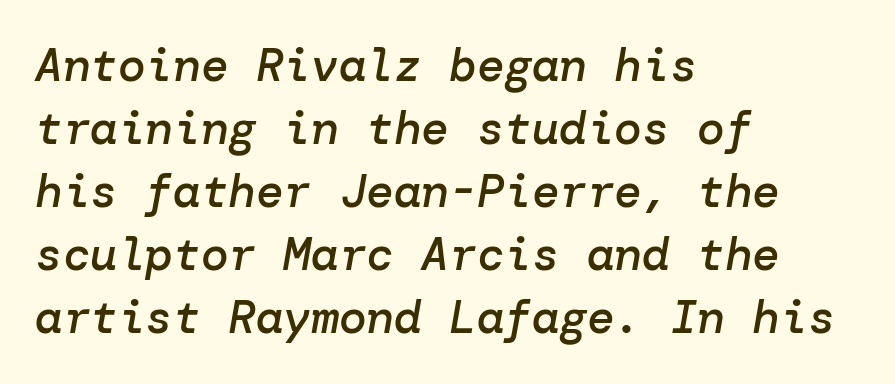
Q: Is the text bold? A: Semi-bold.
Q: Is the text italic (slanted)? A: Yes, it leans right by about 10 degrees.
Q: Is the text underlined? A: No.
Q: How is the paragraph aligned? A: Left-aligned.
Q: Is the spacing between letters normal or unusually wide? A: Normal.
Q: Is the spacing between lines tight, normal or loose? A: Normal.
Q: Width (condensed, normal, or wide)? A: Normal.
Q: Stroke contrast? A: Low.
Q: x-height? A: Medium.
